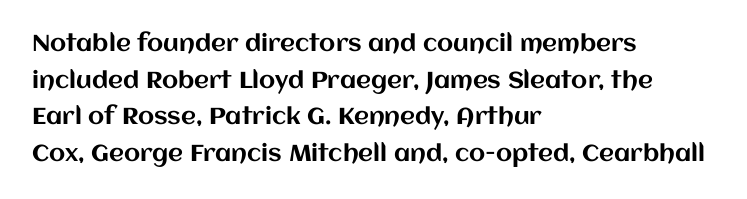
Rendered with straight, roman letterforms. Notice how the passage keeps a crisp vertical edge on the left only. A typesetter would call this leading conventional body-copy spacing. Is the letter spacing exaggerated? No — it looks like the ordinary default.
